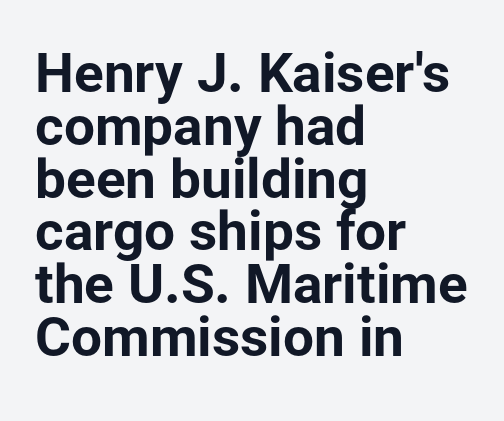
{"serif": "no", "italic": "no", "bold": "yes", "weight": "bold", "width": "normal", "stroke_contrast": "low", "x_height": "medium", "monospaced": "no", "underline": "no", "align": "left", "line_spacing": "tight", "line_spacing_ratio": 0.96, "letter_spacing": "normal", "letter_spacing_em": 0.0, "glyph_px": 55}
